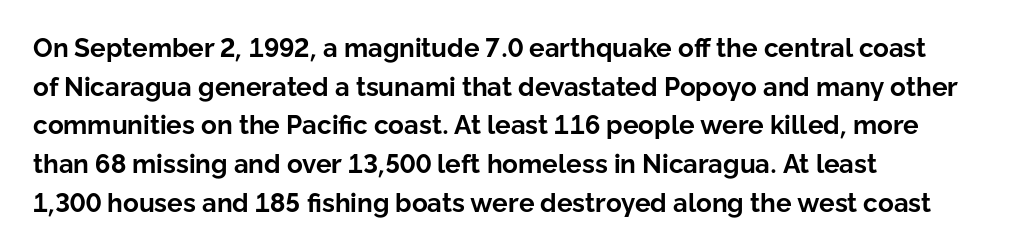
{"italic": "no", "bold": "yes", "underline": "no", "align": "left", "line_spacing": "normal", "line_spacing_ratio": 1.49, "letter_spacing": "normal", "letter_spacing_em": 0.0, "glyph_px": 26}
